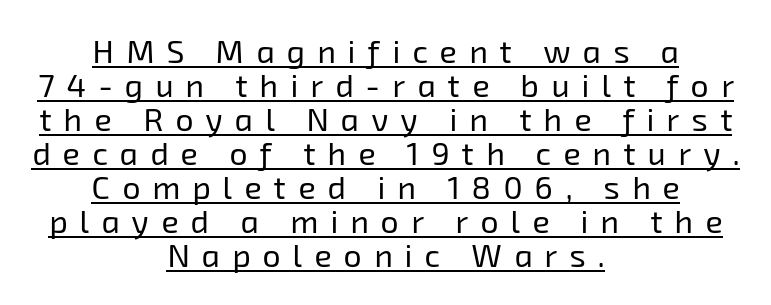
Looks like regular typesetting: each glyph gets only the width it needs. Does a line run under the words? Yes, clearly. No chunkiness to these letters — they're not bold. Letterform terminals end flat and unadorned throughout the passage. One-word summary of the alignment: center. The block of text is dense from top to bottom, with scant space between rows.
